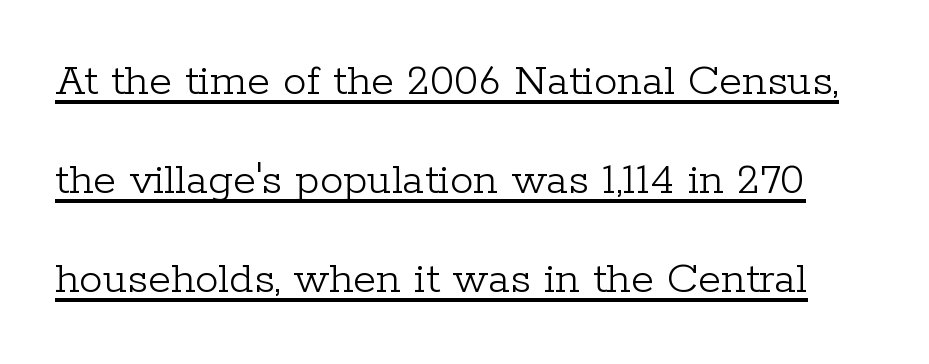
Q: Is the text bold? A: No.
Q: Is the text italic (slanted)? A: No, it is upright.
Q: Is the typeface a serif or a sans-serif typeface? A: Serif.
Q: Is the text underlined? A: Yes.
Q: Is the spacing between letters normal or unusually wide? A: Normal.
Q: Is the spacing between lines tight, normal or loose? A: Loose.
Q: Width (condensed, normal, or wide)? A: Normal.
Q: Stroke contrast? A: Low.
Q: x-height? A: Medium.
Q: Monospaced? A: No.
